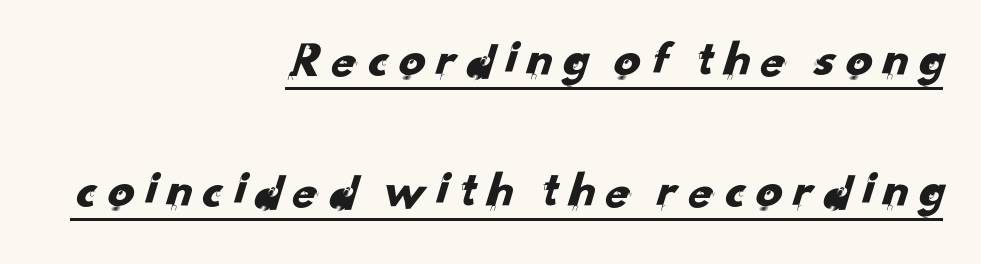
The image shows 53 px sans-serif type; set right-aligned, loose line spacing (2.48x), underlined; low stroke contrast and a small x-height.
